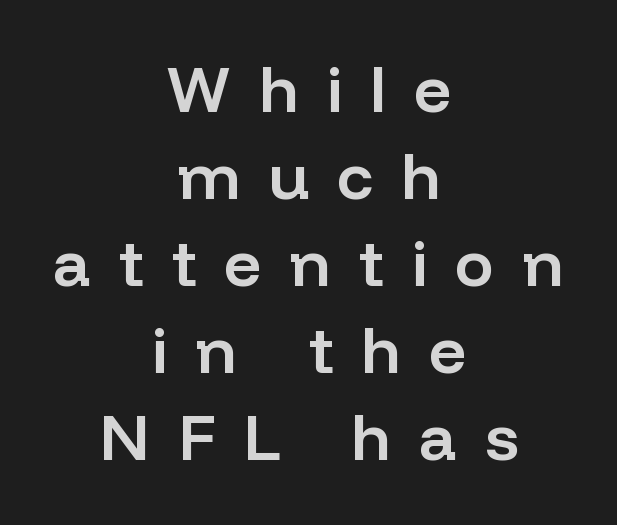
{"serif": "no", "italic": "no", "bold": "semi", "weight": "semibold", "width": "normal", "stroke_contrast": "low", "x_height": "medium", "monospaced": "no", "underline": "no", "align": "center", "line_spacing": "normal", "line_spacing_ratio": 1.34, "letter_spacing": "wide", "letter_spacing_em": 0.43, "glyph_px": 65}
